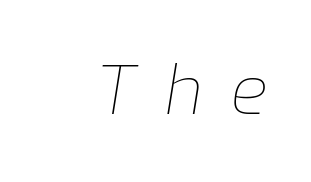
{"italic": "yes", "lean": "right", "slant_degrees": 9, "bold": "no", "weight": "thin", "width": "normal", "stroke_contrast": "low", "x_height": "medium", "monospaced": "no", "underline": "no", "letter_spacing": "wide", "letter_spacing_em": 0.43, "glyph_px": 67}
